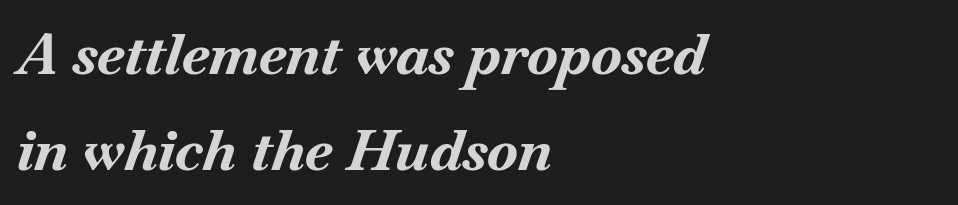
Compared with ordinary roman type, these characters are visibly tilted. Chunky letters — that's bold for sure. The passage shown has conventional tracking throughout. How would I describe the line gaps? Plain and ordinary. These lines are rendered in a variable-pitch font.
